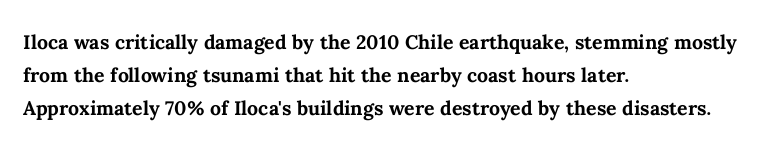
{"italic": "no", "bold": "yes", "underline": "no", "align": "left", "line_spacing": "normal", "line_spacing_ratio": 1.27, "letter_spacing": "normal", "letter_spacing_em": 0.0, "glyph_px": 26}
